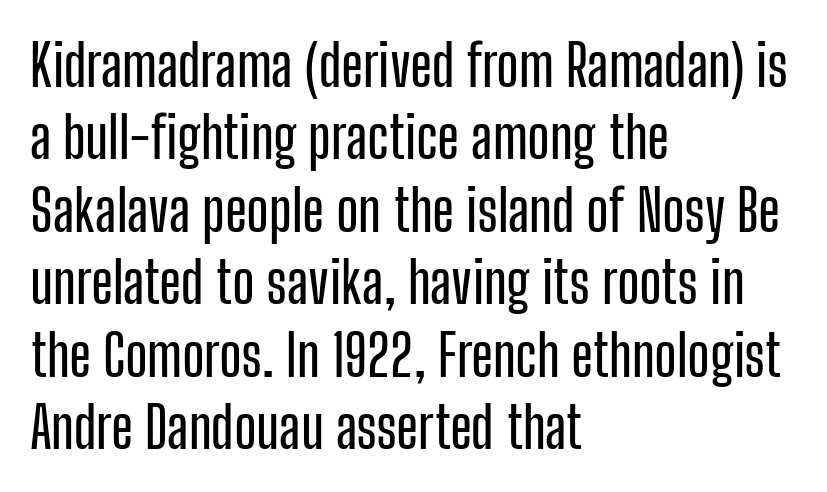
The image shows 57 px condensed sans-serif type, upright; set left-aligned, normal line spacing (1.27x), normal letter spacing, not underlined; low stroke contrast and a medium x-height.
